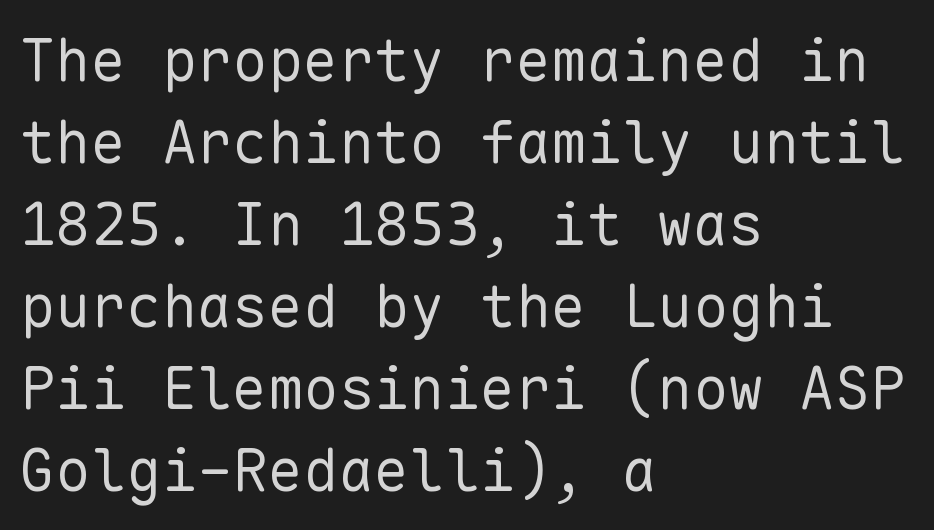
The image shows 59 px regular-weight sans-serif type, upright, monospaced; set left-aligned, normal line spacing (1.39x), normal letter spacing, not underlined; low stroke contrast and a medium x-height.
